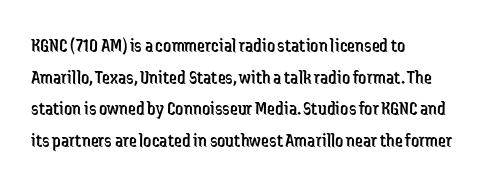
Teacher's note: observe the even left margin — that is flush-left alignment. The passage shown is not underscored anywhere. The rendering uses a moderate line-height, typical for paragraphs. Ascenders rise straight up at ninety degrees. Nobody touched the tracking dial on this one.
